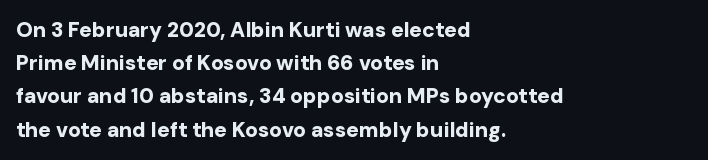
The image shows 21 px bold type, upright; set left-aligned, normal line spacing (1.58x), normal letter spacing, not underlined.
